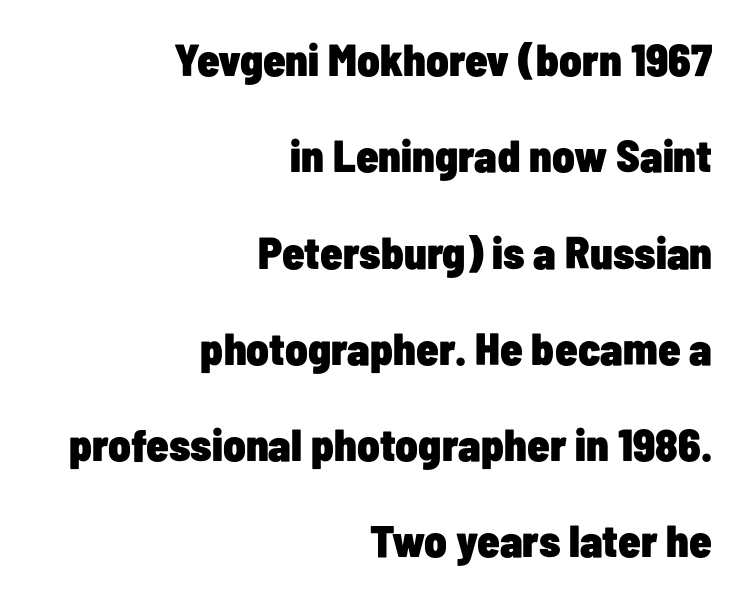
The image shows 45 px heavy, condensed sans-serif type, upright; set right-aligned, loose line spacing (2.14x), normal letter spacing, not underlined; low stroke contrast and a medium x-height.
